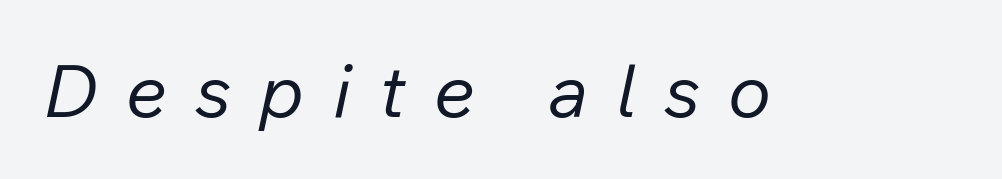
{"italic": "yes", "lean": "right", "slant_degrees": 12, "bold": "no", "weight": "regular", "width": "normal", "stroke_contrast": "low", "x_height": "medium", "monospaced": "no", "underline": "no", "letter_spacing": "wide", "letter_spacing_em": 0.39, "glyph_px": 73}
